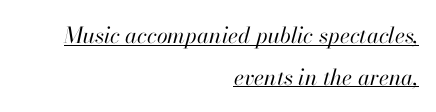
Underline: present. Each word holds together tightly as a unit, with standard inter-letter gaps. These glyphs show unthickened strokes, regular width or finer. An italicized treatment has been applied to the whole sample. Short and long lines alike share a common ending point at right.
